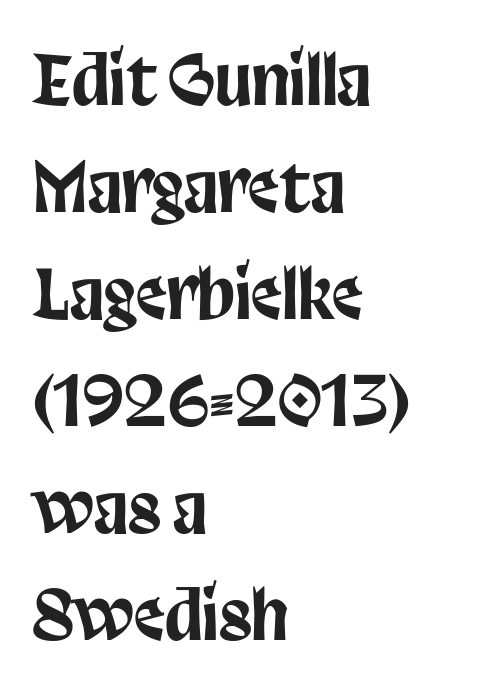
{"serif": "no", "italic": "no", "width": "condensed", "stroke_contrast": "low", "x_height": "large", "monospaced": "no", "underline": "no", "align": "left", "line_spacing": "normal", "line_spacing_ratio": 1.55, "letter_spacing": "normal", "letter_spacing_em": 0.0, "glyph_px": 69}
